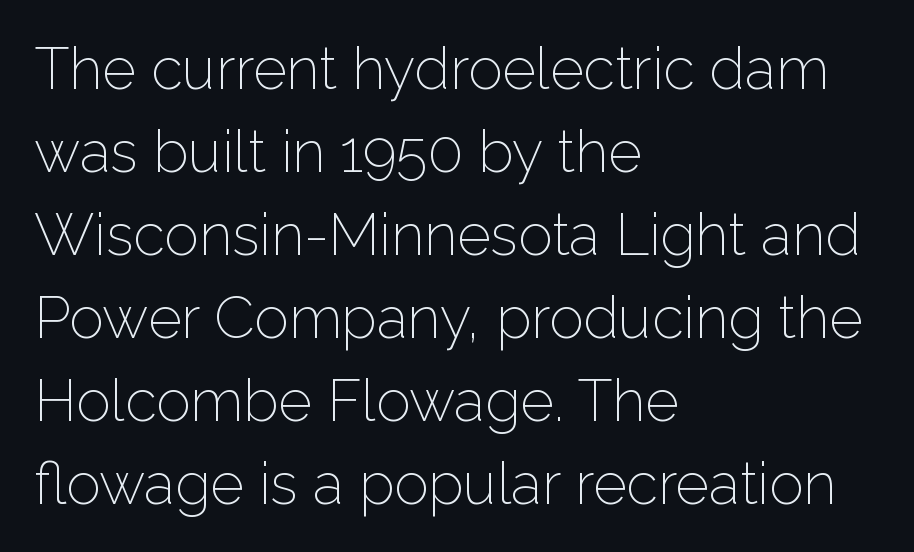
The image shows 58 px light sans-serif type, upright; set left-aligned, normal line spacing (1.43x), normal letter spacing, not underlined; low stroke contrast and a medium x-height.
